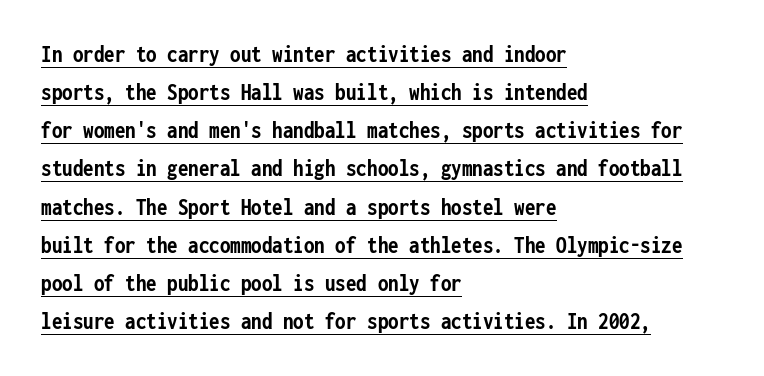
The image shows 24 px bold type, upright; set left-aligned, normal line spacing (1.59x), normal letter spacing, underlined.
